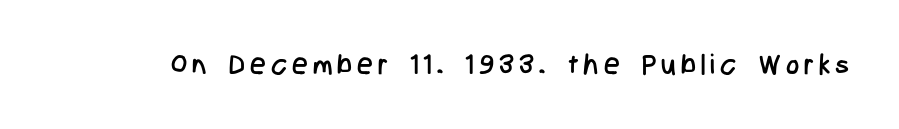
The image shows 28 px regular-weight, condensed sans-serif type, upright; set not underlined; low stroke contrast and a medium x-height.
